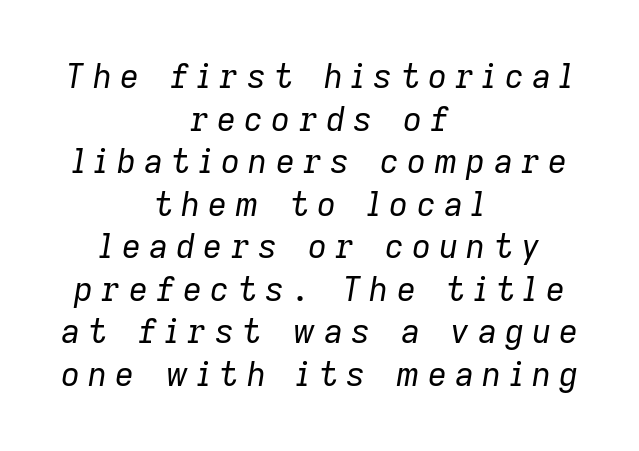
Q: Is the text bold? A: No.
Q: Is the text italic (slanted)? A: Yes, it leans right by about 9 degrees.
Q: Is the text underlined? A: No.
Q: How is the paragraph aligned? A: Centered.
Q: Is the spacing between letters normal or unusually wide? A: Unusually wide.
Q: Is the spacing between lines tight, normal or loose? A: Normal.
Q: Width (condensed, normal, or wide)? A: Normal.
Q: Stroke contrast? A: Low.
Q: x-height? A: Medium.
Q: Monospaced? A: No.
